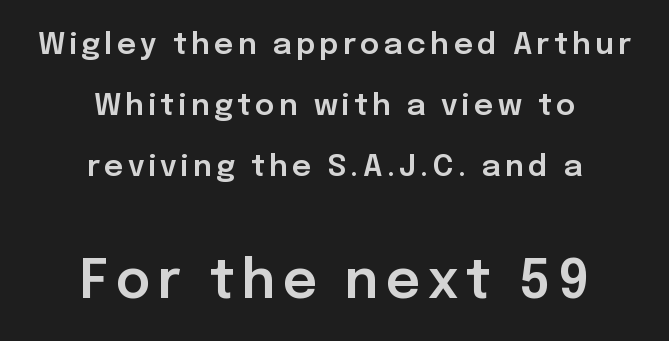
{"serif": "no", "italic": "no", "width": "normal", "stroke_contrast": "low", "x_height": "medium", "monospaced": "no", "underline": "no", "align": "center", "line_spacing": "loose", "line_spacing_ratio": 2.04, "larger_block": "second", "size_ratio": 1.77, "glyph_px": 53}
